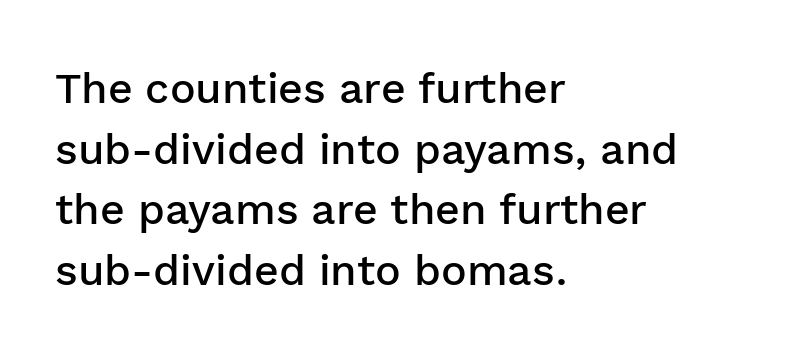
{"serif": "no", "italic": "no", "bold": "semi", "weight": "semibold", "width": "normal", "stroke_contrast": "low", "x_height": "medium", "monospaced": "no", "underline": "no", "align": "left", "line_spacing": "normal", "line_spacing_ratio": 1.41, "letter_spacing": "normal", "letter_spacing_em": 0.0, "glyph_px": 43}
